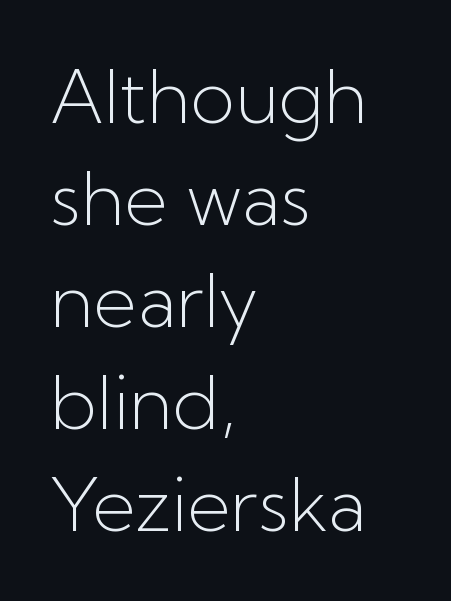
The strokes are not fattened; the text isn't bold. The typeface chosen for these lines omits serifs. Each line starts at the same left margin while the right side varies. Descenders hang freely into open space.
